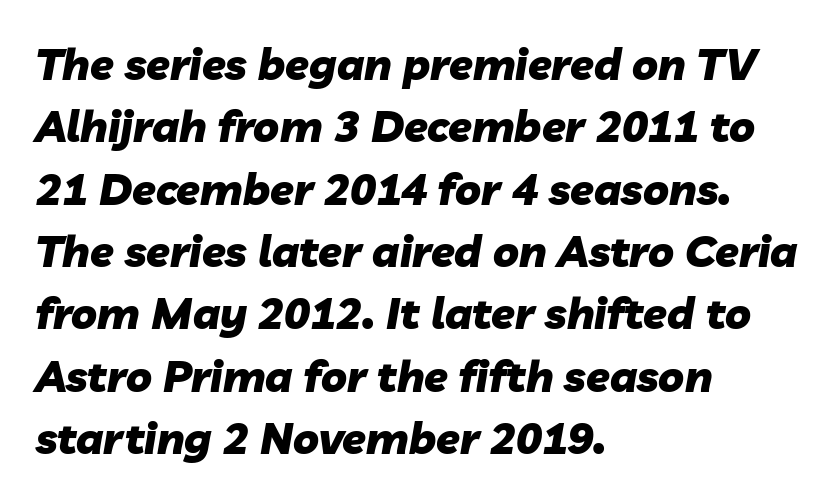
{"italic": "yes", "lean": "right", "slant_degrees": 10, "bold": "yes", "weight": "heavy", "width": "normal", "stroke_contrast": "low", "x_height": "medium", "monospaced": "no", "underline": "no", "align": "left", "line_spacing": "normal", "line_spacing_ratio": 1.45, "letter_spacing": "normal", "letter_spacing_em": 0.0, "glyph_px": 43}
